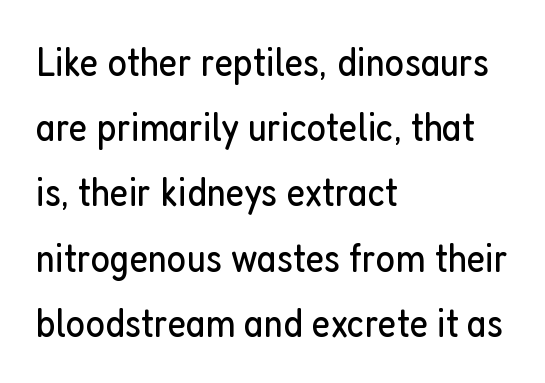
Descenders hang freely into open space. Baseline-to-baseline distance is the conventional proportion of letter height. The letters sit at their default tracking, neither squeezed nor spread. Unlike a traditional serif, this face leaves its strokes unadorned. The ragged edge is on the right, which tells us the setting is flush left.
